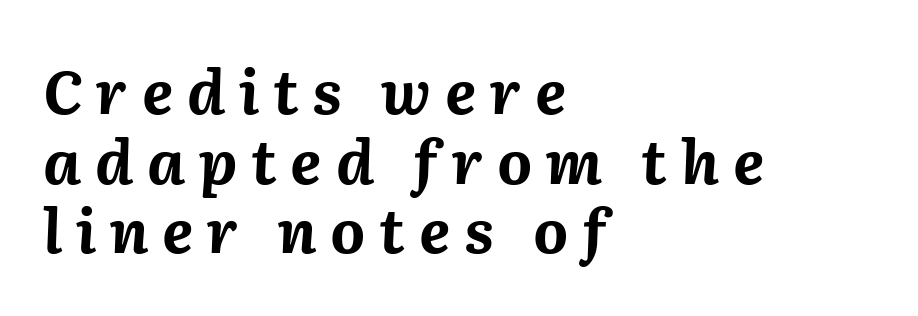
Caption: bold face, heavy strokes. Slant detected: the letters are inclined. The passage shown is not underscored anywhere. The typesetter chose a ragged-right arrangement here.
